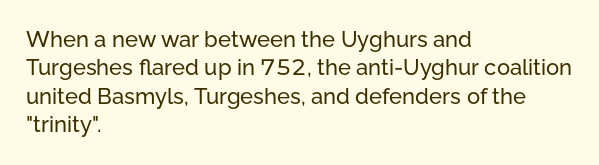
Q: Is the text italic (slanted)? A: No, it is upright.
Q: Is the text underlined? A: No.
Q: How is the paragraph aligned? A: Left-aligned.
Q: Is the spacing between letters normal or unusually wide? A: Normal.
Q: Is the spacing between lines tight, normal or loose? A: Normal.
